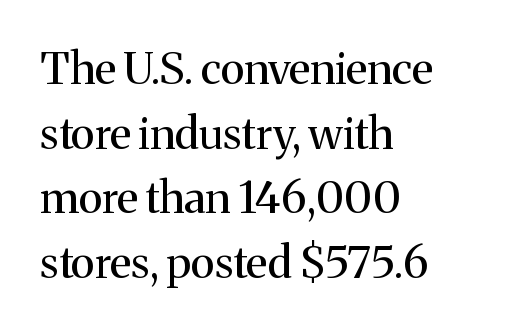
The image shows 44 px regular-weight serif type, upright; set left-aligned, normal line spacing (1.47x), normal letter spacing, not underlined; medium stroke contrast and a medium x-height.
